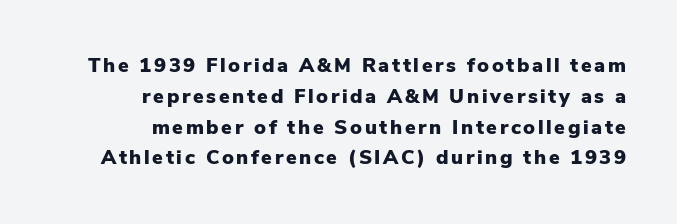
{"italic": "no", "bold": "yes", "underline": "no", "align": "right", "line_spacing": "normal", "line_spacing_ratio": 1.54, "glyph_px": 20}
